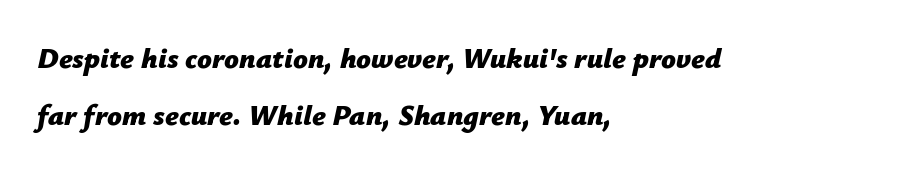
The image shows 29 px bold type, italic (leaning right); set left-aligned, loose line spacing (1.95x), normal letter spacing, not underlined; low stroke contrast and a medium x-height.
